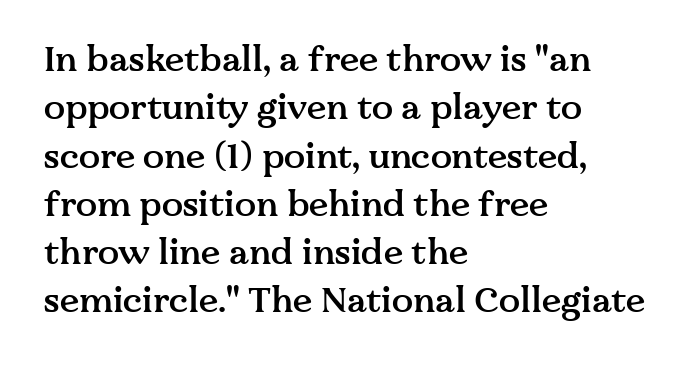
Notice how the passage keeps a crisp vertical edge on the left only. Regarding serifs, this sample has them. The gap between lines stays unmarked. Words appear dense and cohesive because spacing is normal.
